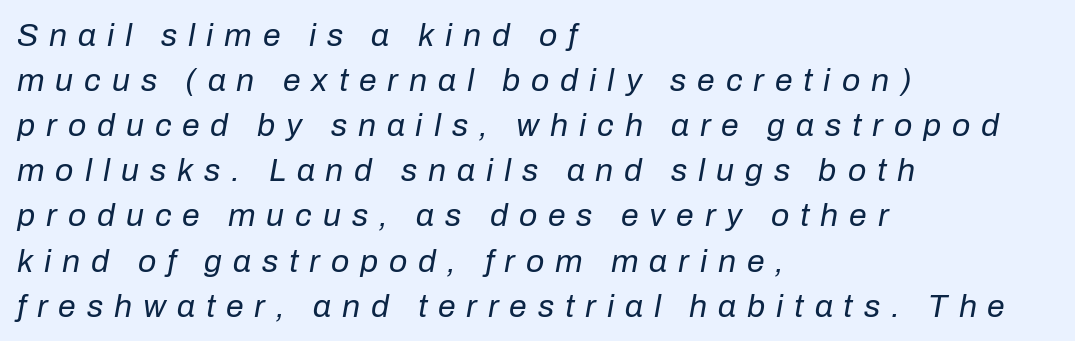
The image shows 32 px regular-weight type, italic (leaning right); set left-aligned, normal line spacing (1.41x), unusually wide letter spacing (+0.34 em), not underlined; low stroke contrast and a medium x-height.
